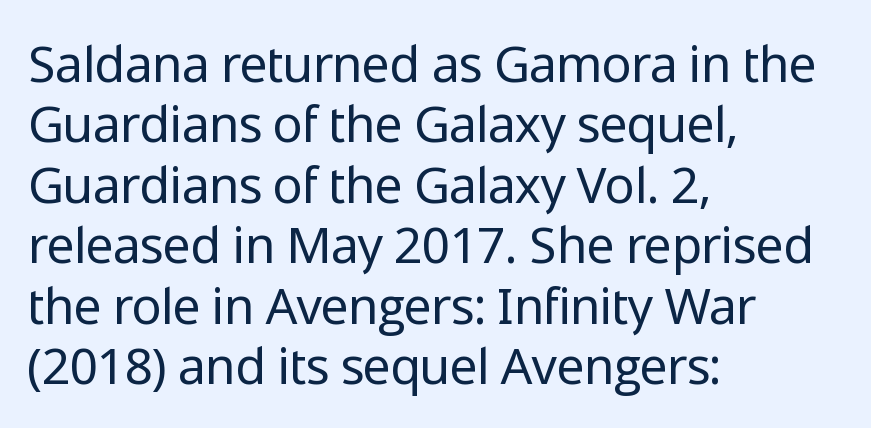
The strokes carry an ordinary text weight at most. The setting favours the left margin, as ordinary paragraphs usually do. How are the letters spaced? Ordinarily, with no added tracking. You could not count columns in this text — the font is proportionally spaced. These lines were composed using upright roman letters. Words float on clear page, feet unadorned.
